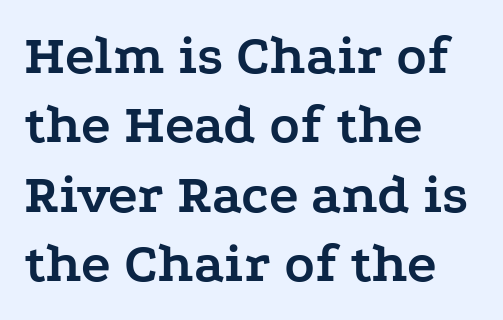
The image shows 56 px semibold, wide serif type, upright; set left-aligned, line spacing 1.24x, normal letter spacing, not underlined; low stroke contrast and a medium x-height.
